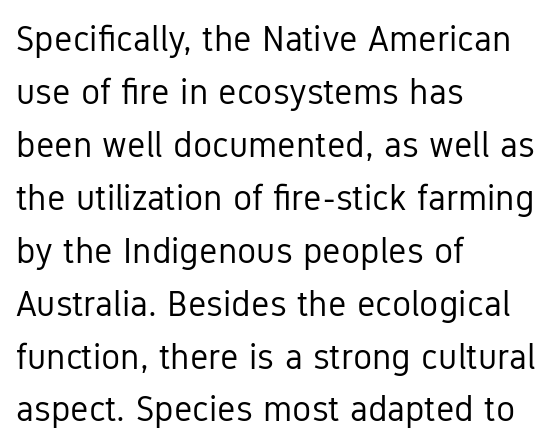
The image shows 36 px regular-weight, condensed sans-serif type, upright; set left-aligned, normal line spacing (1.47x), normal letter spacing, not underlined; low stroke contrast and a medium x-height.
